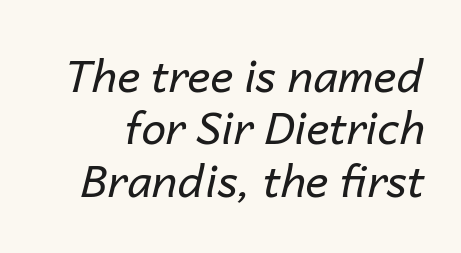
The image shows 44 px regular-weight type, italic (leaning right); set line spacing 1.19x, normal letter spacing, not underlined; low stroke contrast and a medium x-height.
